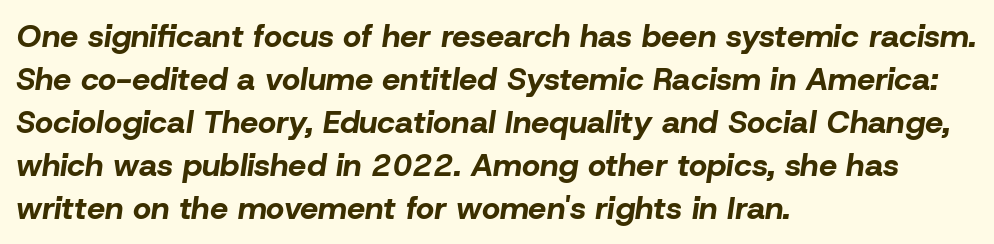
{"italic": "yes", "lean": "right", "slant_degrees": 8, "bold": "yes", "weight": "bold", "width": "normal", "stroke_contrast": "low", "x_height": "medium", "monospaced": "no", "underline": "no", "align": "left", "line_spacing": "normal", "line_spacing_ratio": 1.34, "letter_spacing": "normal", "letter_spacing_em": 0.0, "glyph_px": 32}
